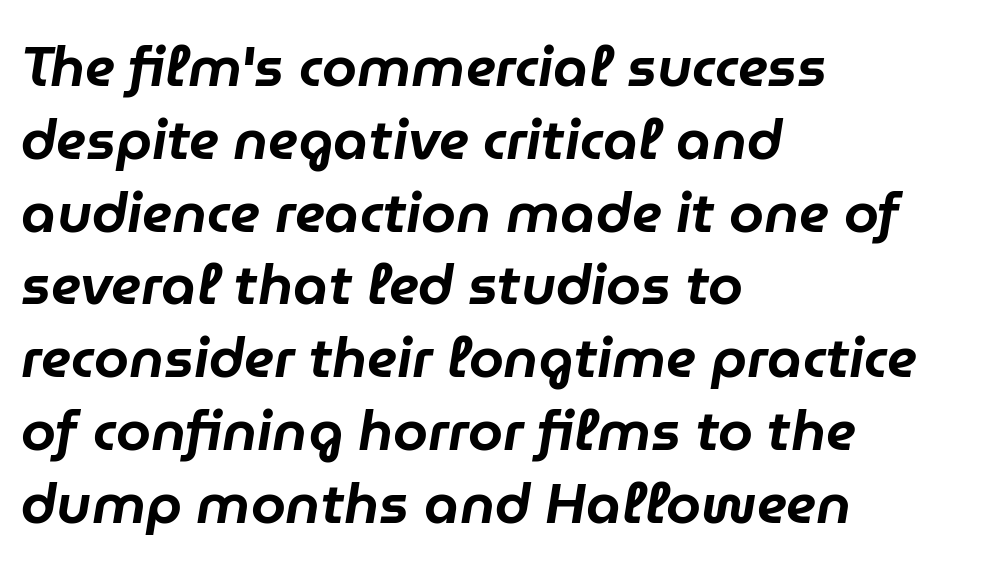
Q: Is the text italic (slanted)? A: Yes, it leans right by about 9 degrees.
Q: Is the text underlined? A: No.
Q: How is the paragraph aligned? A: Left-aligned.
Q: Is the spacing between letters normal or unusually wide? A: Normal.
Q: Is the spacing between lines tight, normal or loose? A: Normal.
Q: Width (condensed, normal, or wide)? A: Normal.
Q: Stroke contrast? A: Low.
Q: x-height? A: Medium.
Q: Monospaced? A: No.
